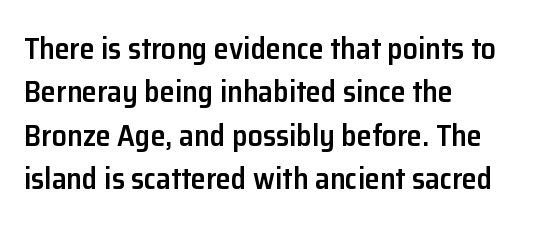
{"serif": "no", "italic": "no", "bold": "semi", "weight": "semibold", "width": "normal", "stroke_contrast": "low", "x_height": "medium", "monospaced": "no", "underline": "no", "align": "left", "line_spacing": "normal", "line_spacing_ratio": 1.45, "letter_spacing": "normal", "letter_spacing_em": 0.0, "glyph_px": 30}
